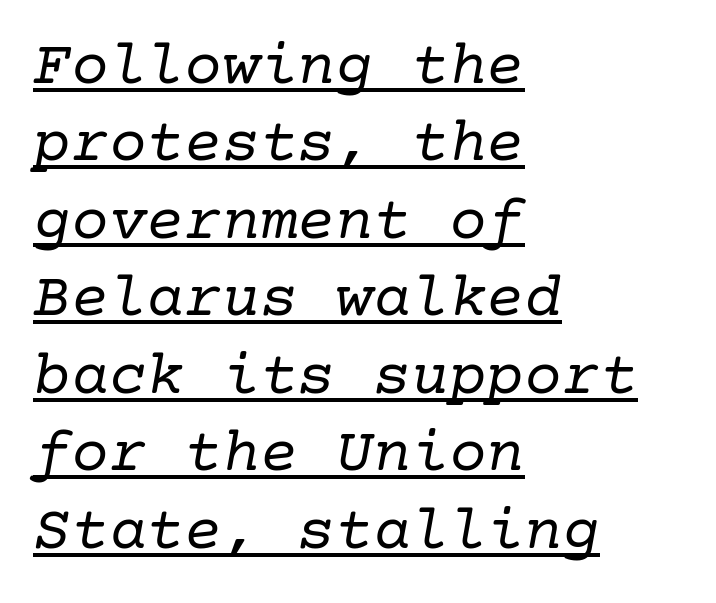
The image shows 63 px regular-weight serif type, italic (leaning right); set left-aligned, line spacing 1.23x, normal letter spacing, underlined; low stroke contrast and a medium x-height.
